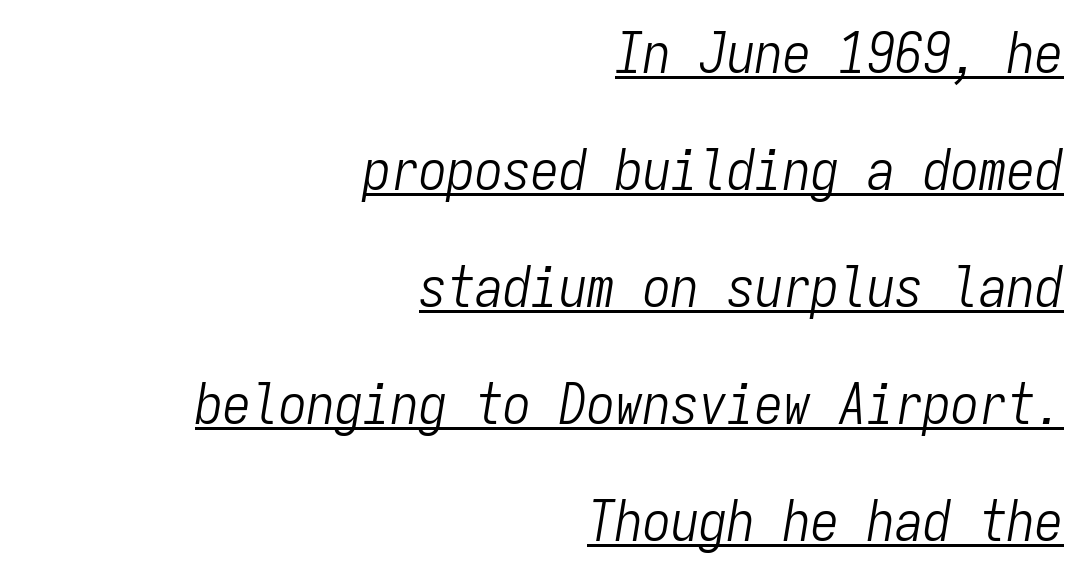
The image shows 56 px light, condensed type, italic (leaning right), monospaced; set right-aligned, loose line spacing (2.09x), normal letter spacing, underlined; low stroke contrast and a medium x-height.
